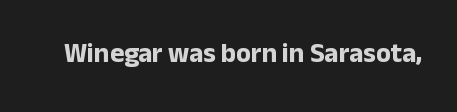
What stands out about the letter spacing? Nothing — it is the standard amount. No italicization has been applied; the sample stays upright. The gap between lines stays unmarked. Thick stems and heavy bowls — unmistakably bold.
